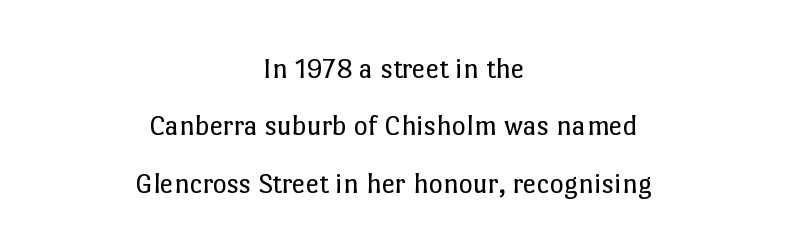
The rag falls on both sides of this text block equally. Think of a printed novel: that variable character pitch is what you see here. Check the space under the baseline: it is left empty. This reads as an unemphasized weight, regular at the heaviest. Standard letterfit; no display-style spreading of the glyphs.
